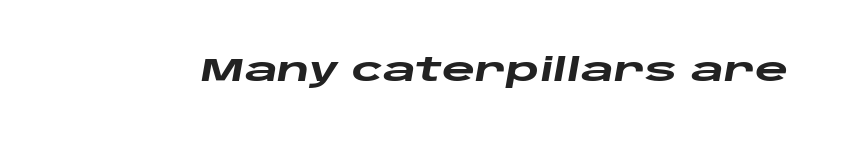
This rendering features lettering with no underline. In terms of posture, this sample is oblique. Heavy, bold letterforms. Do the characters align in a grid? No, the font is proportional.
